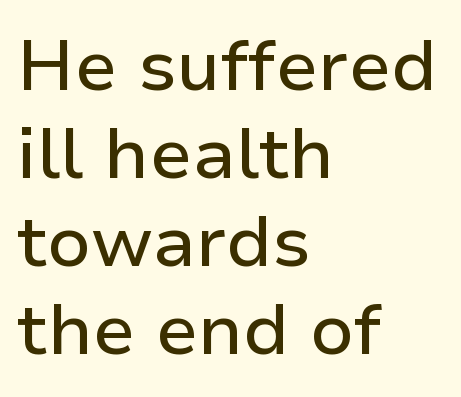
Serifs: no, the terminals of the letterforms are clean. What stands out about the letter spacing? Nothing — it is the standard amount. A bare baseline throughout the passage. A typesetter would call this proportional, since set widths differ per character.
